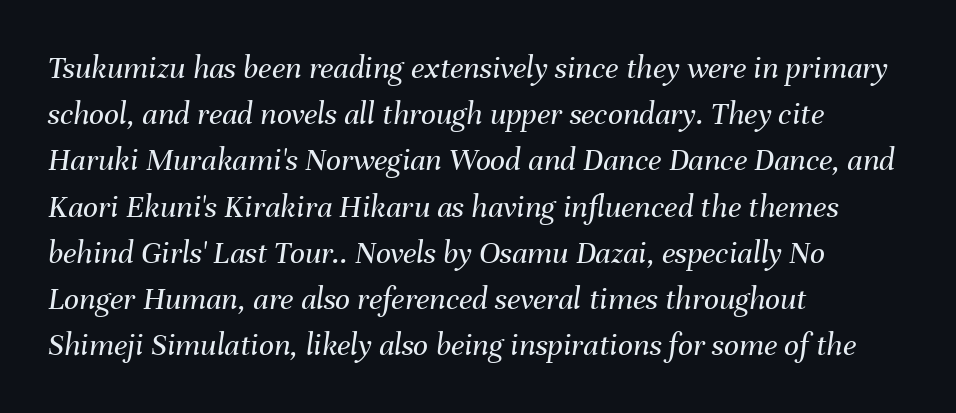
Q: Is the text bold? A: No.
Q: Is the text italic (slanted)? A: Yes, it leans right by about 8 degrees.
Q: Is the text underlined? A: No.
Q: How is the paragraph aligned? A: Left-aligned.
Q: Is the spacing between letters normal or unusually wide? A: Normal.
Q: Is the spacing between lines tight, normal or loose? A: Normal.
Q: Width (condensed, normal, or wide)? A: Normal.
Q: Stroke contrast? A: Medium.
Q: x-height? A: Medium.
Q: Monospaced? A: No.
